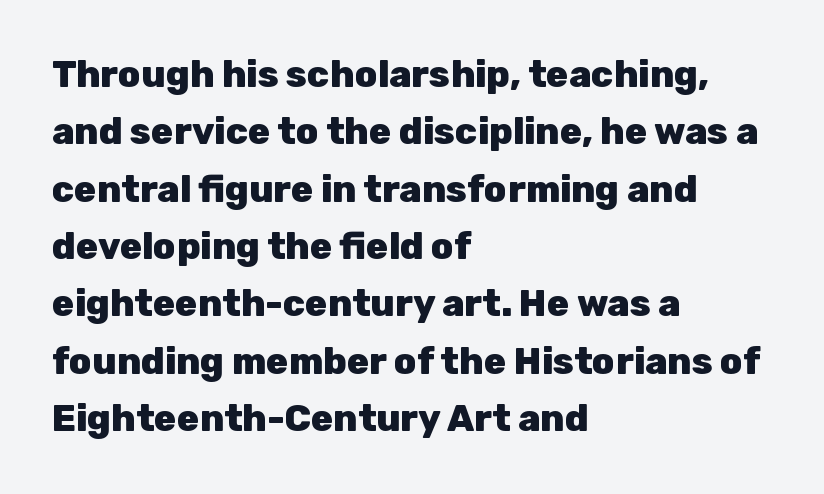
The image shows 37 px heavy sans-serif type, upright; set left-aligned, normal line spacing (1.55x), normal letter spacing, not underlined; low stroke contrast and a medium x-height.
